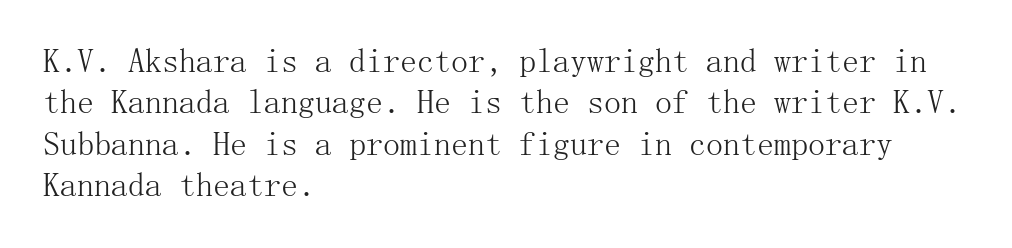
Typographically, this falls in the serif category. Designer's note — italics off, roman on. The face looks like a standard text weight, possibly lighter. Spacing between characters is what you'd get straight out of the box. Descenders are the only things crossing below the line.
